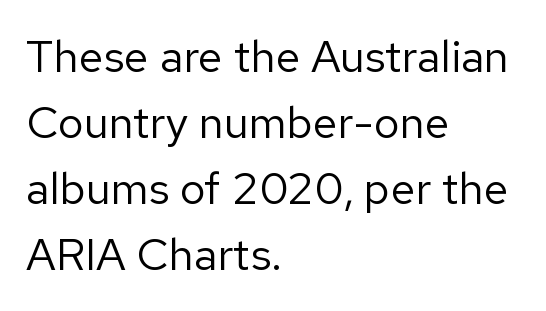
{"serif": "no", "italic": "no", "bold": "no", "weight": "regular", "width": "normal", "stroke_contrast": "low", "x_height": "medium", "monospaced": "no", "underline": "no", "align": "left", "line_spacing": "normal", "line_spacing_ratio": 1.47, "letter_spacing": "normal", "letter_spacing_em": 0.0, "glyph_px": 45}
